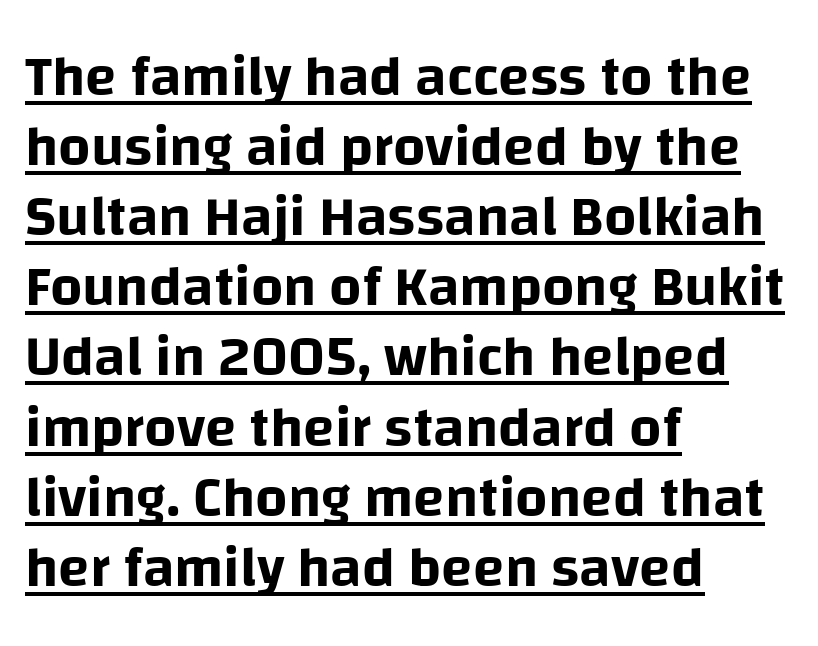
Q: Is the text italic (slanted)? A: No, it is upright.
Q: Is the typeface a serif or a sans-serif typeface? A: Sans-serif.
Q: Is the text underlined? A: Yes.
Q: How is the paragraph aligned? A: Left-aligned.
Q: Is the spacing between letters normal or unusually wide? A: Normal.
Q: Width (condensed, normal, or wide)? A: Normal.
Q: Stroke contrast? A: Low.
Q: x-height? A: Large.
Q: Monospaced? A: No.
